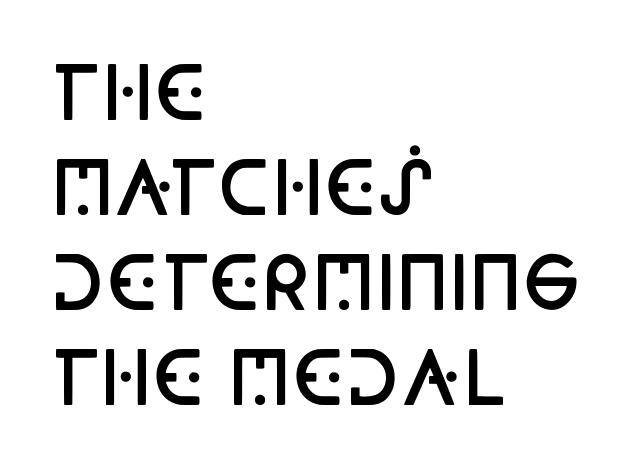
The image shows 72 px semibold, condensed sans-serif type, upright; set left-aligned, normal line spacing (1.32x), normal letter spacing, not underlined; low stroke contrast and a large x-height.
